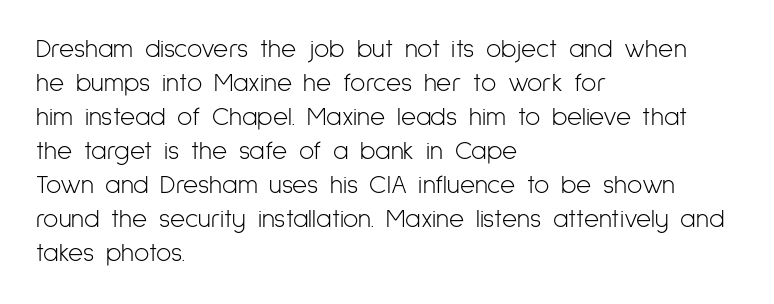
Q: Is the text bold? A: No.
Q: Is the text italic (slanted)? A: No, it is upright.
Q: Is the text underlined? A: No.
Q: How is the paragraph aligned? A: Left-aligned.
Q: Is the spacing between letters normal or unusually wide? A: Normal.
Q: Is the spacing between lines tight, normal or loose? A: Normal.
